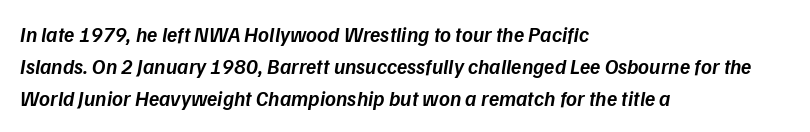
Leftover space on each line is placed entirely after the last word. Default kerning and tracking; the words read as compact shapes. Successive baselines arrive at the customary interval. This is moderately heavy type, rendered in semibold.
